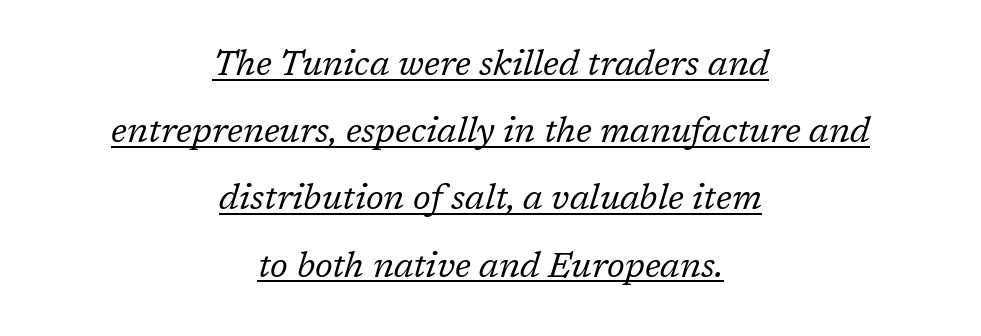
The image shows 35 px regular-weight serif type, italic (leaning right); set centered, loose line spacing (1.92x), normal letter spacing, underlined; low stroke contrast and a medium x-height.
